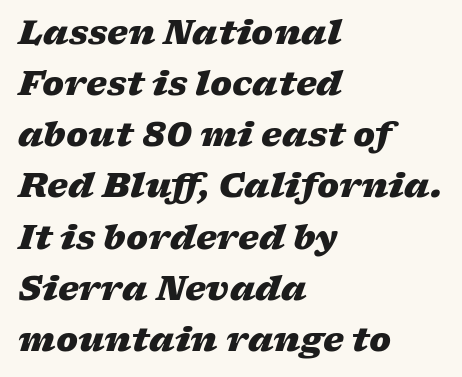
Q: Is the text bold? A: Yes.
Q: Is the text italic (slanted)? A: Yes, it leans right by about 17 degrees.
Q: Is the text underlined? A: No.
Q: How is the paragraph aligned? A: Left-aligned.
Q: Is the spacing between letters normal or unusually wide? A: Normal.
Q: Is the spacing between lines tight, normal or loose? A: Normal.
Q: Width (condensed, normal, or wide)? A: Wide.
Q: Stroke contrast? A: Low.
Q: x-height? A: Medium.
Q: Monospaced? A: No.
